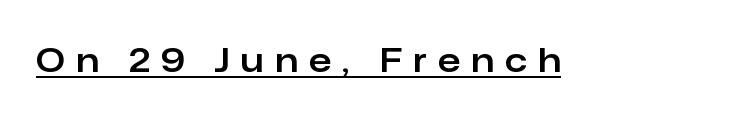
Q: Is the text italic (slanted)? A: No, it is upright.
Q: Is the typeface a serif or a sans-serif typeface? A: Sans-serif.
Q: Is the text underlined? A: Yes.
Q: Is the spacing between letters normal or unusually wide? A: Unusually wide.
Q: Width (condensed, normal, or wide)? A: Normal.
Q: Stroke contrast? A: Low.
Q: x-height? A: Medium.
Q: Monospaced? A: No.
